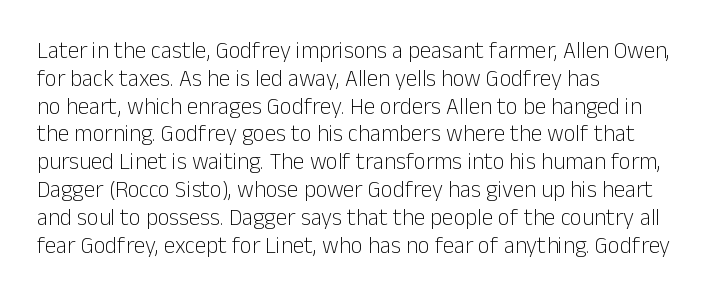
Italic: no, the glyphs are upright roman. Typeset ragged right — the left edge is the straight one. The gaps between neighbouring characters are ordinary and unremarkable. No letter is thick-stroked: the sample isn't bold. Lines of text with bare space underneath.
